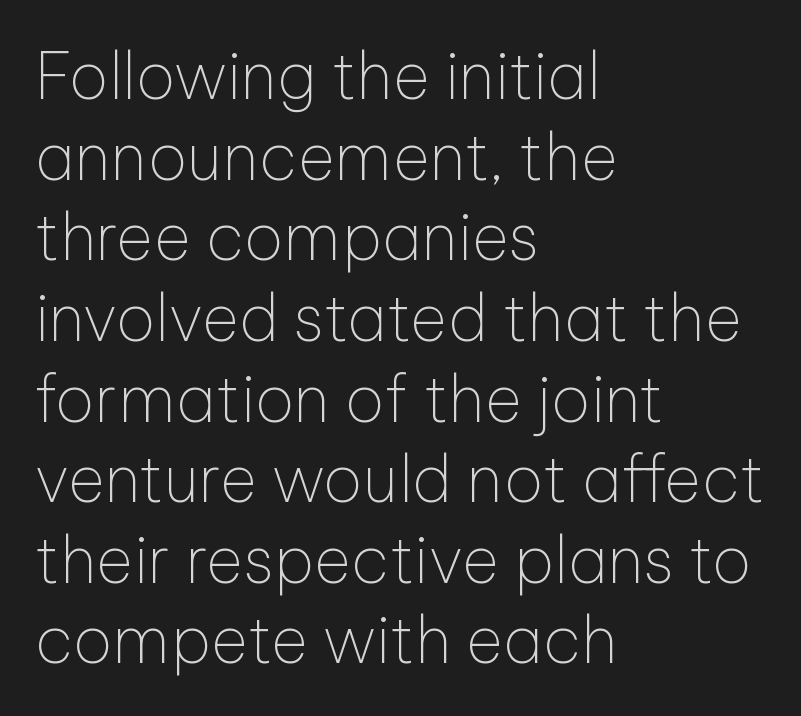
Q: Is the text bold? A: No.
Q: Is the text italic (slanted)? A: No, it is upright.
Q: Is the typeface a serif or a sans-serif typeface? A: Sans-serif.
Q: Is the text underlined? A: No.
Q: How is the paragraph aligned? A: Left-aligned.
Q: Is the spacing between letters normal or unusually wide? A: Normal.
Q: Is the spacing between lines tight, normal or loose? A: Normal.
Q: Width (condensed, normal, or wide)? A: Normal.
Q: Stroke contrast? A: Low.
Q: x-height? A: Medium.
Q: Monospaced? A: No.
